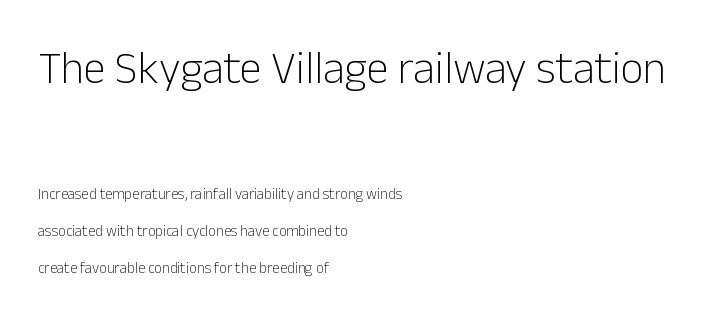
The image shows 45 px light sans-serif type, upright; set left-aligned, loose line spacing (2.45x), normal letter spacing, not underlined; the first (top) block is 3.0x larger; low stroke contrast and a medium x-height.
